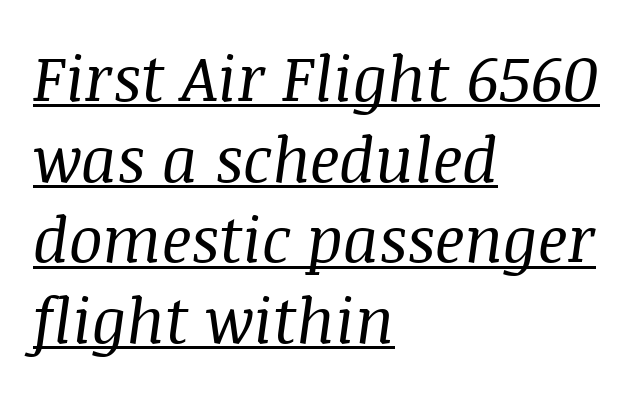
{"serif": "yes", "italic": "yes", "lean": "right", "slant_degrees": 8, "bold": "no", "weight": "regular", "width": "normal", "stroke_contrast": "medium", "x_height": "large", "monospaced": "no", "underline": "yes", "align": "left", "line_spacing": "normal", "line_spacing_ratio": 1.28, "letter_spacing": "normal", "letter_spacing_em": 0.0, "glyph_px": 63}
